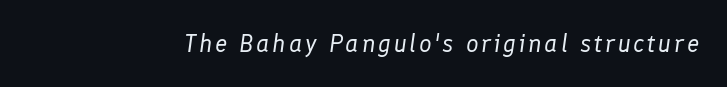
The image shows 25 px text type, italic (leaning right); set not underlined.
